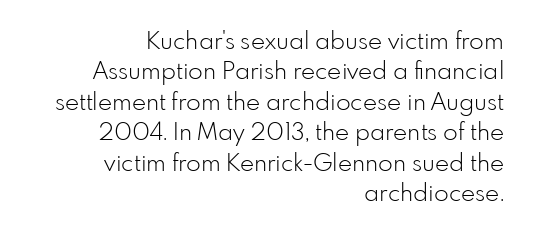
Ordinary non-slanted type is in use. The words here are not underlined. Weight: not bold — regular or lighter. Compared with typical body copy, the letter spacing here is the same. Line spacing here is normal. This rendering uses right alignment, leaving the left contour irregular.
